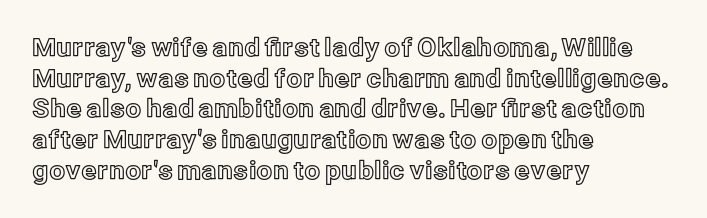
{"italic": "no", "underline": "no", "align": "left", "line_spacing_ratio": 1.23, "letter_spacing": "normal", "letter_spacing_em": 0.0, "glyph_px": 25}
